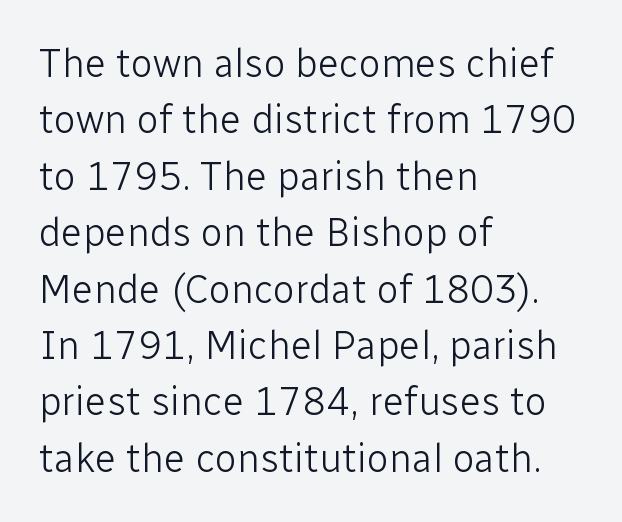
The image shows 40 px light sans-serif type, upright; set left-aligned, normal line spacing (1.41x), normal letter spacing, not underlined; low stroke contrast and a medium x-height.
